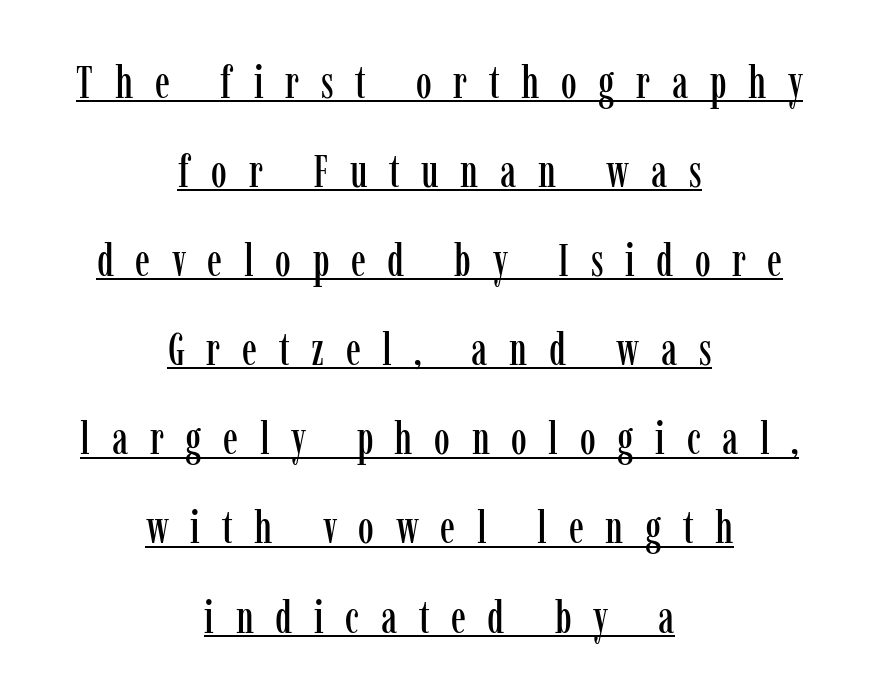
{"serif": "yes", "italic": "no", "width": "condensed", "stroke_contrast": "low", "x_height": "medium", "monospaced": "no", "underline": "yes", "align": "center", "line_spacing": "loose", "line_spacing_ratio": 1.98, "letter_spacing": "wide", "letter_spacing_em": 0.48, "glyph_px": 45}
